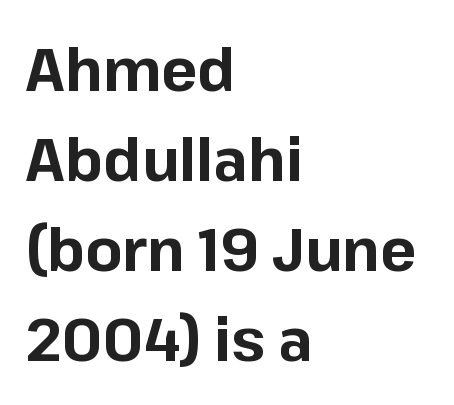
The image shows 60 px bold sans-serif type, upright; set left-aligned, normal line spacing (1.5x), normal letter spacing, not underlined; low stroke contrast and a medium x-height.
